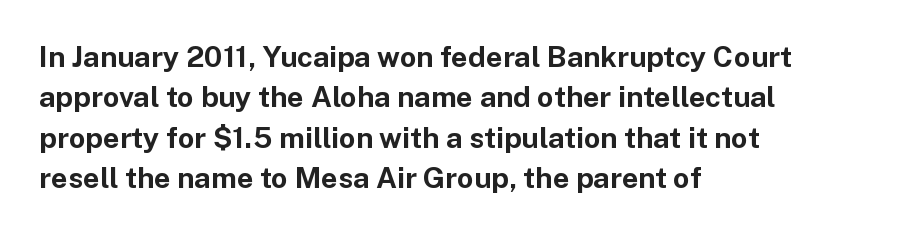
A typesetter would mark this as roman, not italic. Heavy, bold letterforms. The passage shown has conventional tracking throughout. No feet cap the strokes, marking this as sans-serif type.
